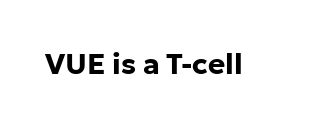
Q: Is the text bold? A: Yes.
Q: Is the text italic (slanted)? A: No, it is upright.
Q: Is the typeface a serif or a sans-serif typeface? A: Sans-serif.
Q: Is the text underlined? A: No.
Q: Is the spacing between letters normal or unusually wide? A: Normal.
Q: Width (condensed, normal, or wide)? A: Normal.
Q: Stroke contrast? A: Low.
Q: x-height? A: Medium.
Q: Monospaced? A: No.
